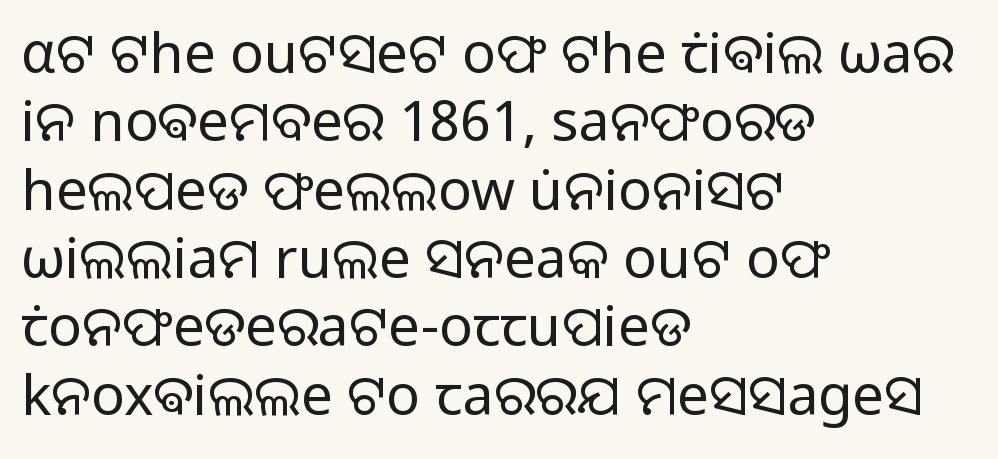
The string is rendered with underlining switched off. The paragraph shown leans on its left margin. Think of a printed novel: that variable character pitch is what you see here. A quiet, ordinary-to-light weight characterises the typeface. Notice how the stems are strictly vertical — no italics here.
